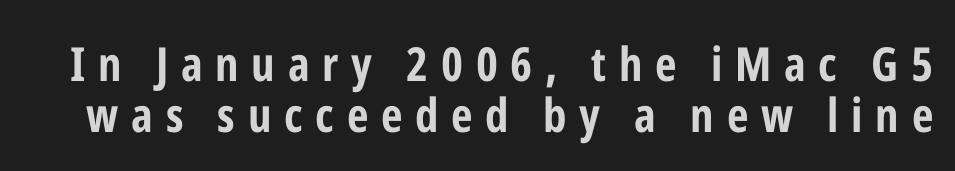
The words here are not underlined. The passage shown is typeset with a sans-serif family. Varying glyph widths throughout — classic text-font behaviour. The rendering uses a small line-height, squeezing the rows. Each glyph is drawn with heavy, bold strokes. Observe the wide spacing: letters keep a clear distance from each other.
